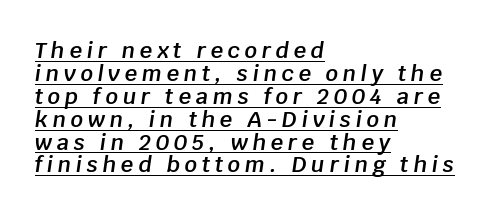
The rendered words wear a rule along their underside. These lines stack with their left ends in a neat column. Emphasis-style slanted type is in use. This block would grow much taller if given ordinary leading; it's compressed now.
